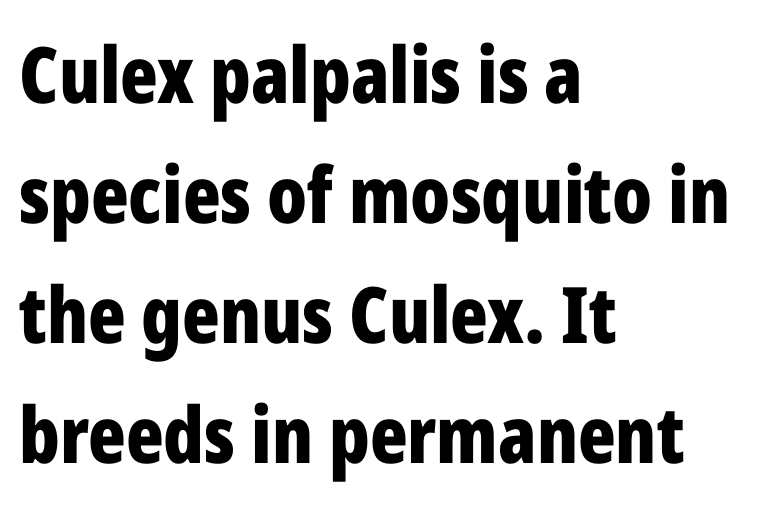
{"serif": "no", "italic": "no", "bold": "yes", "weight": "bold", "width": "condensed", "stroke_contrast": "low", "x_height": "medium", "monospaced": "no", "underline": "no", "align": "left", "line_spacing": "normal", "line_spacing_ratio": 1.54, "letter_spacing": "normal", "letter_spacing_em": 0.0, "glyph_px": 78}
